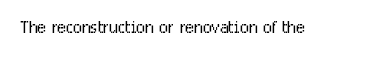
The image shows 23 px text type, upright; set normal letter spacing, not underlined.
